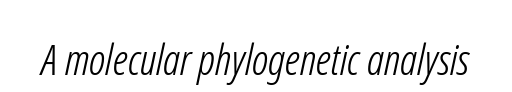
I'd call this a sans setting — the letters go barefoot. Ink coverage per letter is moderate at most. Think of a printed novel: that variable character pitch is what you see here. A clean baseline with only descenders dipping below it. The line texture is even and compact thanks to regular tracking.
